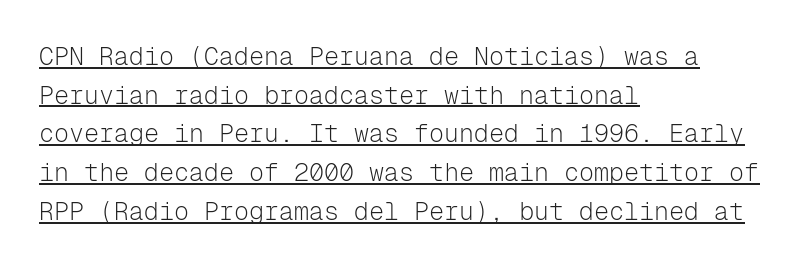
The image shows 25 px text type, upright; set left-aligned, normal line spacing (1.55x), normal letter spacing, underlined.
